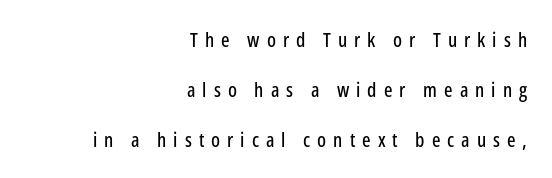
The image shows 20 px text type, upright; set right-aligned, loose line spacing (2.49x), unusually wide letter spacing (+0.35 em), not underlined.
